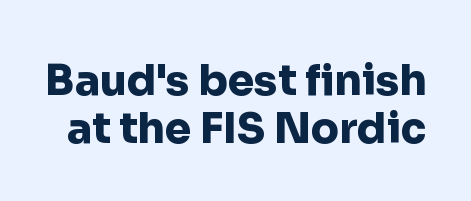
Heavy, bold letterforms. Vertically, the passage feels compressed, each row crowding the next. The space beneath each line is pristine and unruled. Character widths vary here, with narrow letters taking less room than wide ones.
